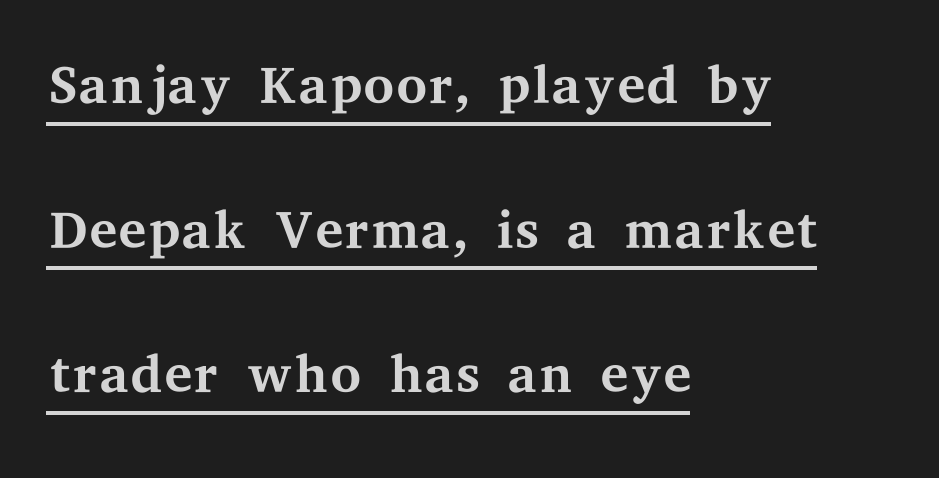
{"serif": "yes", "italic": "no", "bold": "no", "weight": "regular", "width": "wide", "stroke_contrast": "medium", "x_height": "medium", "monospaced": "no", "underline": "yes", "align": "left", "line_spacing_ratio": 1.83, "letter_spacing": "normal", "letter_spacing_em": 0.0, "glyph_px": 79}
